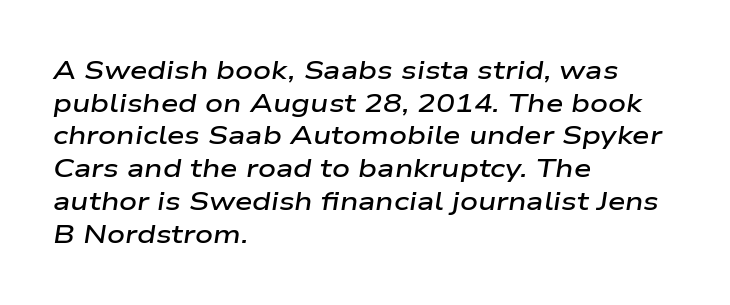
The block of text has a typical density, with ordinary space between rows. Every row of glyphs begins at an identical x-position on the left. When letters slant like this, we call the style italic. A bare baseline throughout the passage.
